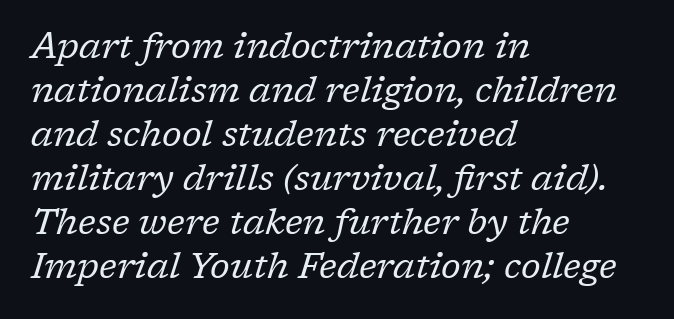
Q: Is the text bold? A: No.
Q: Is the text italic (slanted)? A: Yes, it leans right by about 17 degrees.
Q: Is the typeface a serif or a sans-serif typeface? A: Serif.
Q: Is the text underlined? A: No.
Q: How is the paragraph aligned? A: Left-aligned.
Q: Is the spacing between letters normal or unusually wide? A: Normal.
Q: Width (condensed, normal, or wide)? A: Normal.
Q: Stroke contrast? A: Low.
Q: x-height? A: Medium.
Q: Monospaced? A: No.
